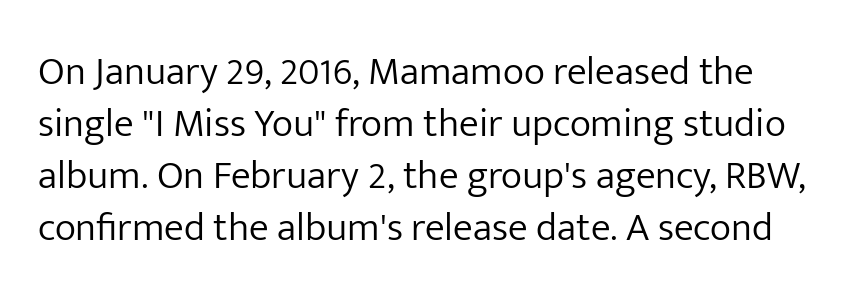
The rendering shows plain stroke endings on the letterforms — a sans-serif design. Students, observe: this is what conventionally led text looks like. Look at the tracking — it's just the regular setting, nothing added. Do the letters lean? They stand straight. Each letter keeps its own natural width here, so spacing adapts to shape. Counters stay open thanks to moderate or lighter strokes.
